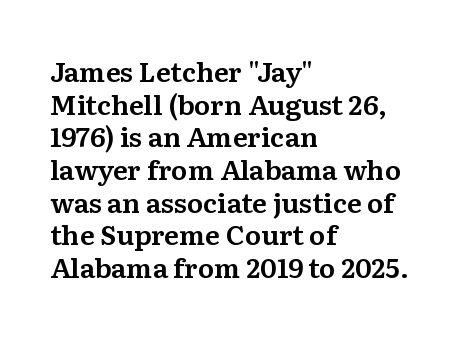
The image shows 27 px text type, upright; set left-aligned, line spacing 1.21x, normal letter spacing, not underlined.
